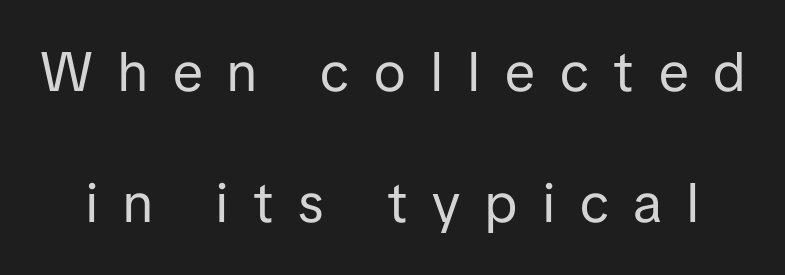
{"serif": "no", "italic": "no", "bold": "no", "weight": "regular", "width": "normal", "stroke_contrast": "low", "x_height": "medium", "monospaced": "no", "underline": "no", "line_spacing": "loose", "line_spacing_ratio": 2.38, "letter_spacing": "wide", "letter_spacing_em": 0.46, "glyph_px": 55}
